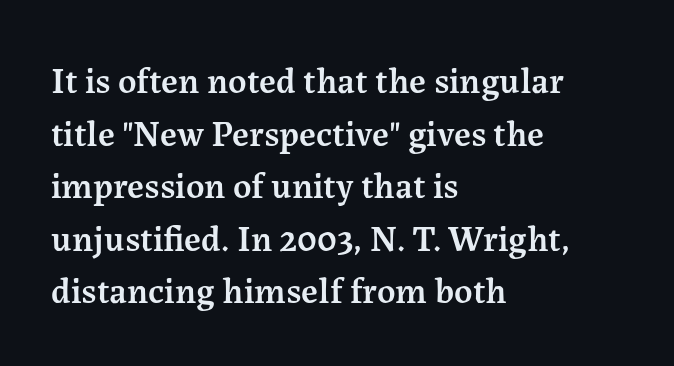
This sample keeps an unexceptional amount of space between lines. A bit beefed up — I'd call it semibold rather than bold. A roman cut, with each character standing at attention. The horizontal fit of the characters is conventional and even. What kind of face is this? One with serifs.
